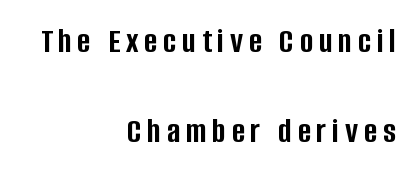
Teacher's note: observe the even right margin — that is flush-right alignment. Each letter keeps its own natural width here, so spacing adapts to shape. Does the leading feel generous? Absolutely, it's lavish. A roman cut, with each character standing at attention.
